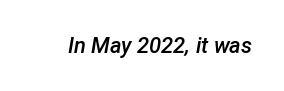
Honestly, there is no underline to notice here at all. The glyphs look as if they've been sheared to an angle. Students, this is semibold: more ink than regular, less than bold. The horizontal fit of the characters is conventional and even.
